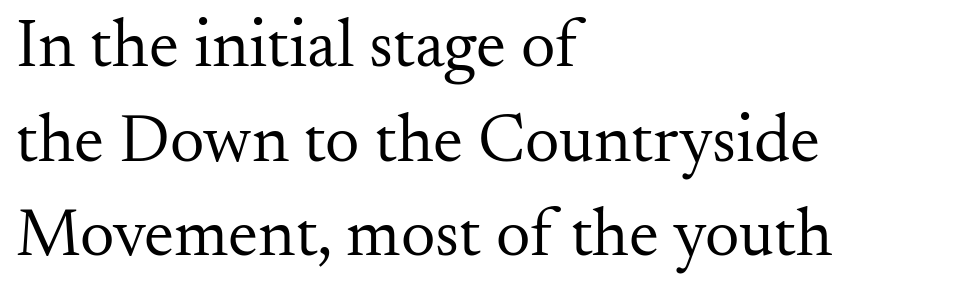
{"serif": "yes", "italic": "no", "bold": "no", "weight": "regular", "width": "normal", "stroke_contrast": "medium", "x_height": "small", "monospaced": "no", "underline": "no", "align": "left", "line_spacing": "normal", "line_spacing_ratio": 1.39, "letter_spacing": "normal", "letter_spacing_em": 0.0, "glyph_px": 68}
